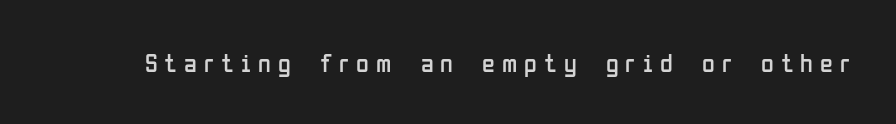
The image shows 26 px text type, upright; set unusually wide letter spacing (+0.27 em), not underlined.
